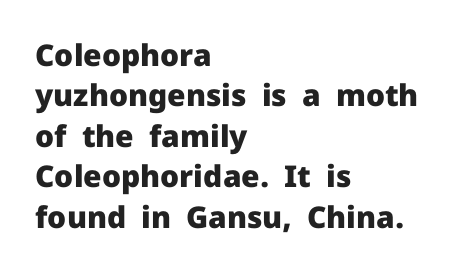
Q: Is the text bold? A: Yes.
Q: Is the text italic (slanted)? A: No, it is upright.
Q: Is the typeface a serif or a sans-serif typeface? A: Sans-serif.
Q: Is the text underlined? A: No.
Q: How is the paragraph aligned? A: Left-aligned.
Q: Is the spacing between letters normal or unusually wide? A: Normal.
Q: Is the spacing between lines tight, normal or loose? A: Normal.
Q: Width (condensed, normal, or wide)? A: Normal.
Q: Stroke contrast? A: Low.
Q: x-height? A: Medium.
Q: Monospaced? A: No.
